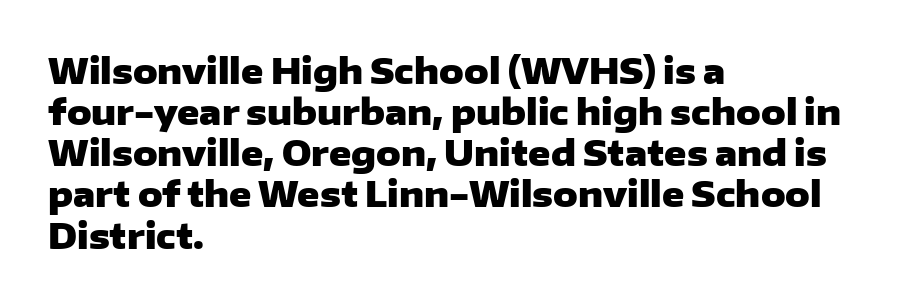
The image shows 34 px heavy, wide sans-serif type, upright; set left-aligned, line spacing 1.21x, normal letter spacing, not underlined; low stroke contrast and a medium x-height.
